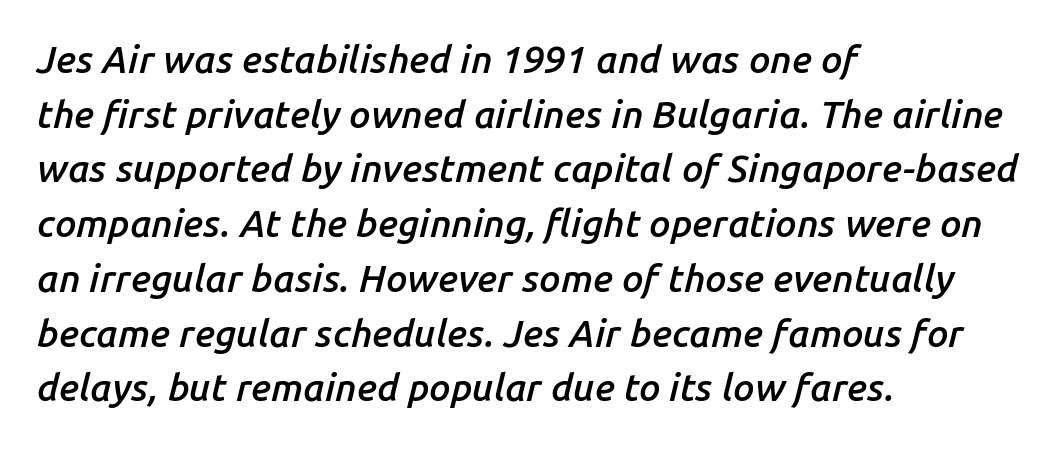
The image shows 38 px semibold type, italic (leaning right); set left-aligned, normal line spacing (1.44x), normal letter spacing, not underlined; low stroke contrast and a medium x-height.
